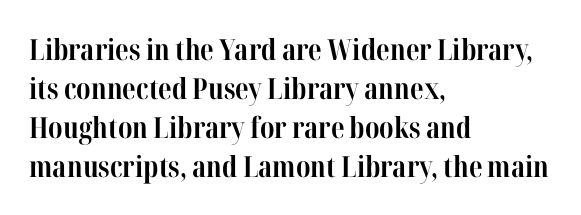
{"serif": "yes", "italic": "no", "bold": "yes", "weight": "bold", "width": "condensed", "stroke_contrast": "high", "x_height": "medium", "monospaced": "no", "underline": "no", "align": "left", "line_spacing": "normal", "line_spacing_ratio": 1.34, "letter_spacing": "normal", "letter_spacing_em": 0.0, "glyph_px": 29}
